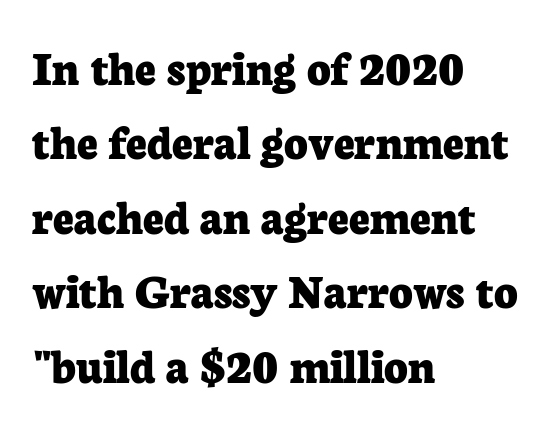
{"serif": "yes", "italic": "no", "bold": "yes", "weight": "bold", "width": "normal", "stroke_contrast": "low", "x_height": "medium", "monospaced": "no", "underline": "no", "align": "left", "line_spacing": "normal", "line_spacing_ratio": 1.46, "letter_spacing": "normal", "letter_spacing_em": 0.0, "glyph_px": 51}
